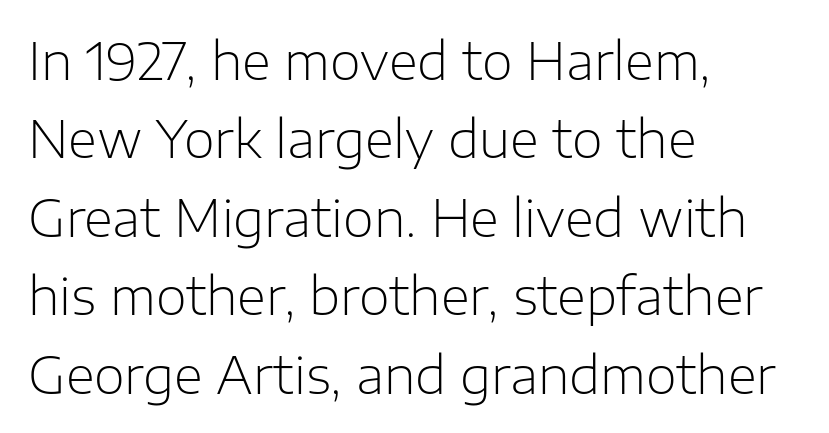
{"serif": "no", "italic": "no", "bold": "no", "weight": "light", "width": "normal", "stroke_contrast": "low", "x_height": "medium", "monospaced": "no", "underline": "no", "align": "left", "line_spacing": "normal", "line_spacing_ratio": 1.57, "letter_spacing": "normal", "letter_spacing_em": 0.0, "glyph_px": 50}
